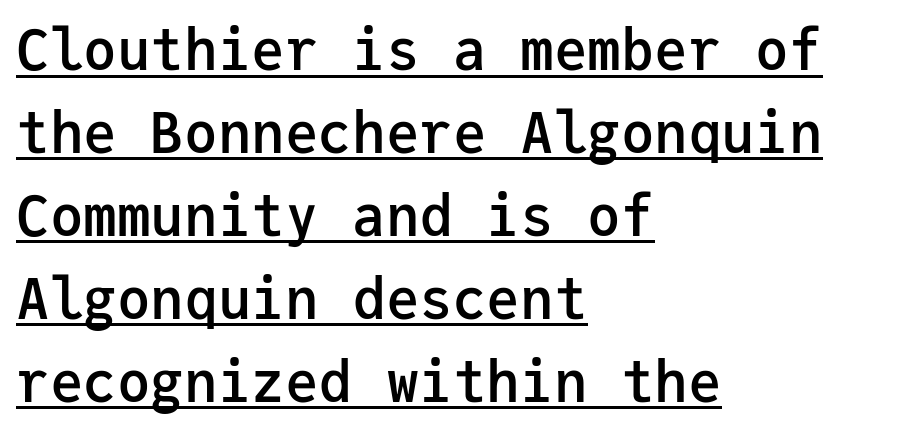
The sample's only ornament is a line tracing under the words. Grotesque or geometric, the face here clearly has no serifs. Nope, not italic — everything's standing straight. Is this a fixed-width face? Yes — each glyph sits in an identical cell. The rendering anchors every line to the left-hand side.
